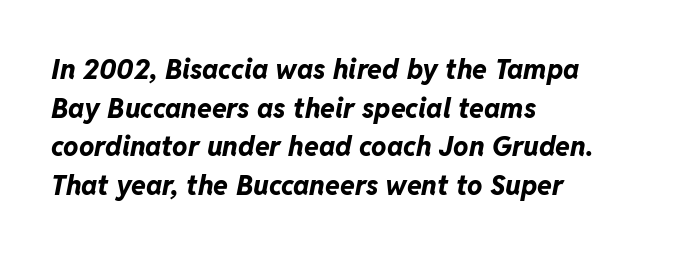
The image shows 27 px bold type, italic (leaning right); set left-aligned, normal line spacing (1.43x), normal letter spacing, not underlined.
